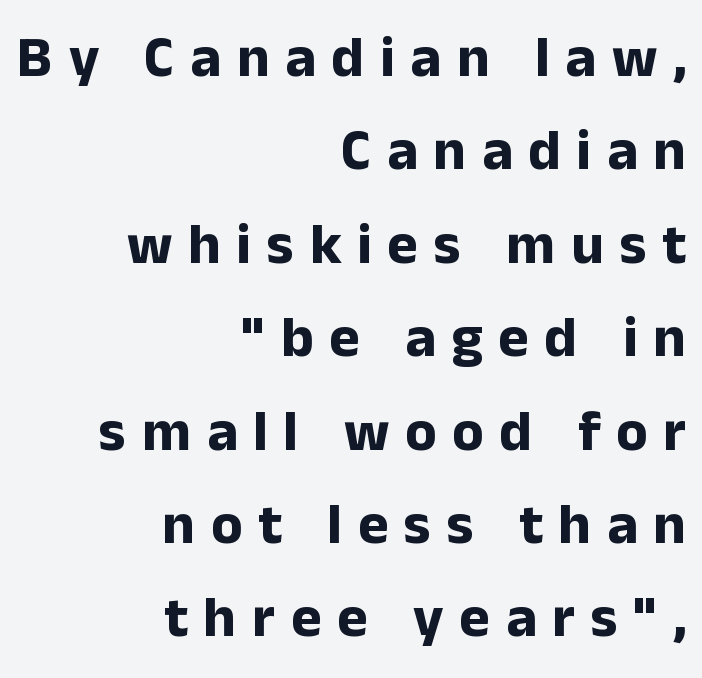
Characters remain perfectly vertical along every line. The vertical gap from one line to the next is medium. Does the type have serifs? No, each stem ends abruptly. The passage shown has open, widely tracked lettering throughout. All the whitespace from short lines collects on the left.
